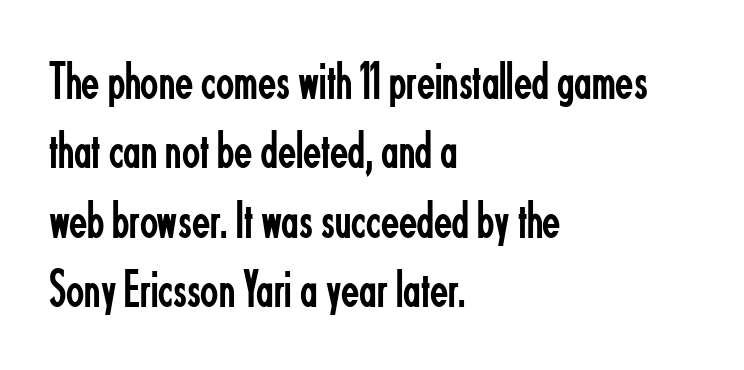
The image shows 53 px regular-weight, condensed sans-serif type, upright; set left-aligned, normal line spacing (1.31x), normal letter spacing, not underlined; low stroke contrast and a small x-height.
